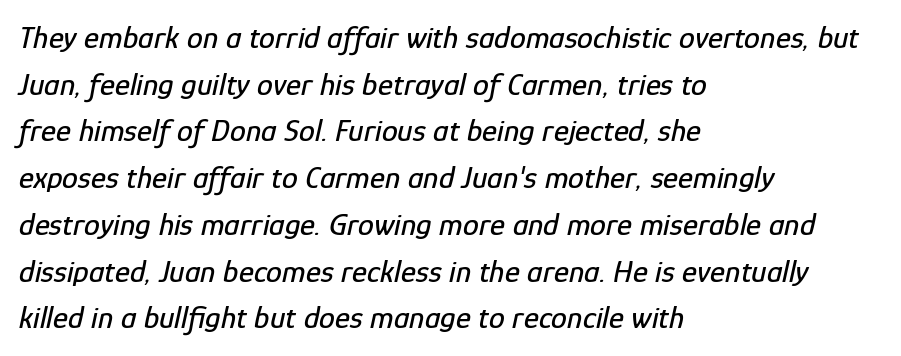
Q: Is the text italic (slanted)? A: Yes, it leans right by about 12 degrees.
Q: Is the text underlined? A: No.
Q: How is the paragraph aligned? A: Left-aligned.
Q: Is the spacing between letters normal or unusually wide? A: Normal.
Q: Is the spacing between lines tight, normal or loose? A: Normal.
Q: Width (condensed, normal, or wide)? A: Condensed.
Q: Stroke contrast? A: Low.
Q: x-height? A: Medium.
Q: Monospaced? A: No.
